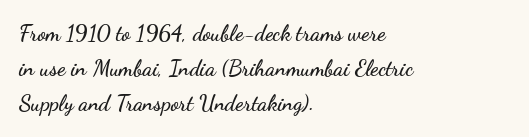
The image shows 22 px text type; set left-aligned, normal line spacing (1.6x), normal letter spacing, not underlined.
